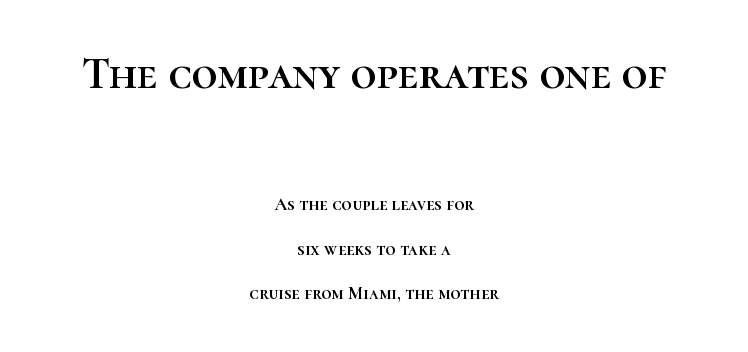
{"italic": "no", "width": "normal", "stroke_contrast": "high", "x_height": "medium", "monospaced": "no", "underline": "no", "align": "center", "line_spacing": "loose", "line_spacing_ratio": 2.47, "letter_spacing": "normal", "letter_spacing_em": 0.0, "larger_block": "first", "size_ratio": 2.5, "glyph_px": 45}
